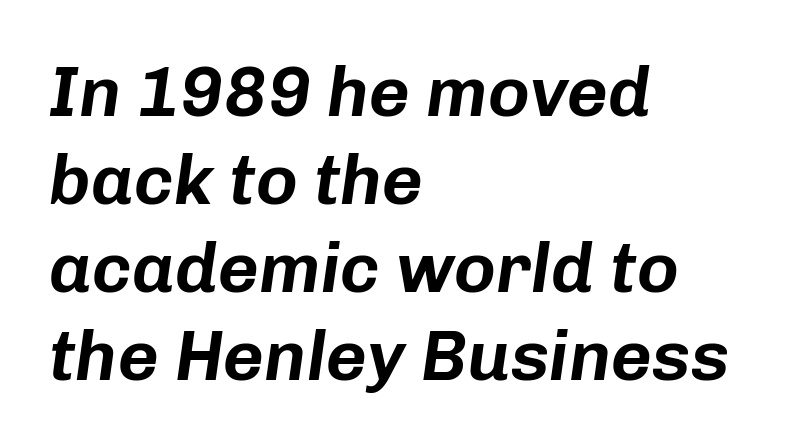
{"italic": "yes", "lean": "right", "slant_degrees": 8, "width": "normal", "stroke_contrast": "low", "x_height": "medium", "monospaced": "no", "underline": "no", "align": "left", "line_spacing_ratio": 1.24, "letter_spacing": "normal", "letter_spacing_em": 0.0, "glyph_px": 71}
